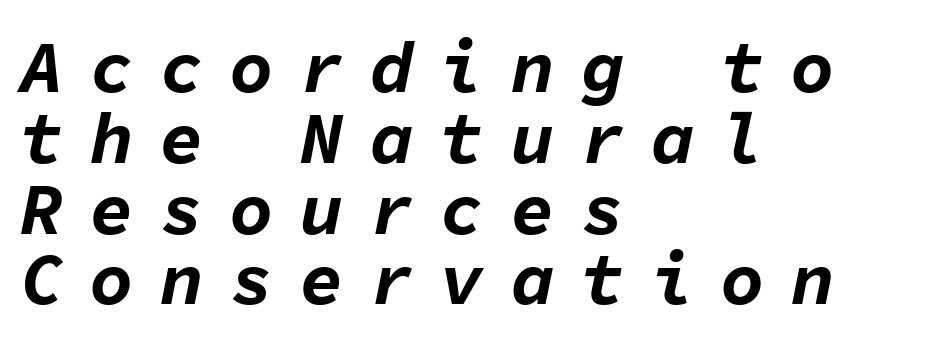
Honestly, the letter spacing is so wide it's the main thing you notice. Beneath every word, the page is bare. I'd describe the lettering as bold — thick and assertive. There's an unmistakable incline to the writing here. The letters march in equal steps, a hallmark of fixed-pitch type.
